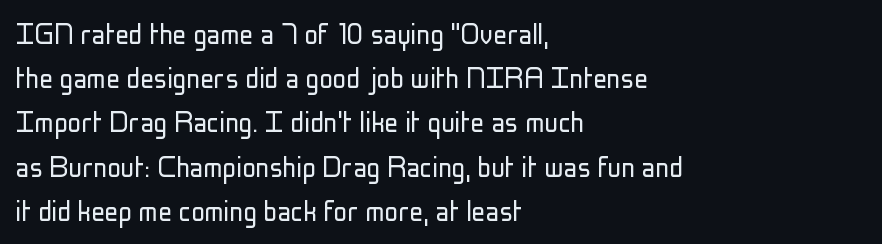
Inter-character spacing is left at the font's built-in metrics. Unlike a traditional serif, this face leaves its strokes unadorned. Is there any slant? The stems are plumb. Stroke thickness stays within the range of a standard reading face or lighter.
